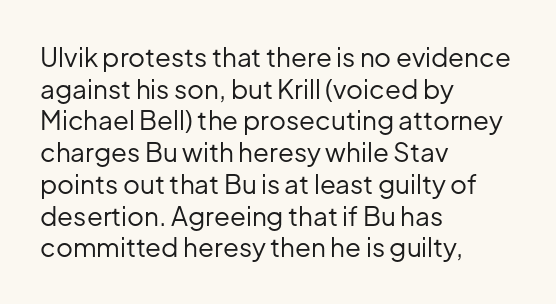
Q: Is the text bold? A: No.
Q: Is the text italic (slanted)? A: No, it is upright.
Q: Is the text underlined? A: No.
Q: How is the paragraph aligned? A: Left-aligned.
Q: Is the spacing between letters normal or unusually wide? A: Normal.
